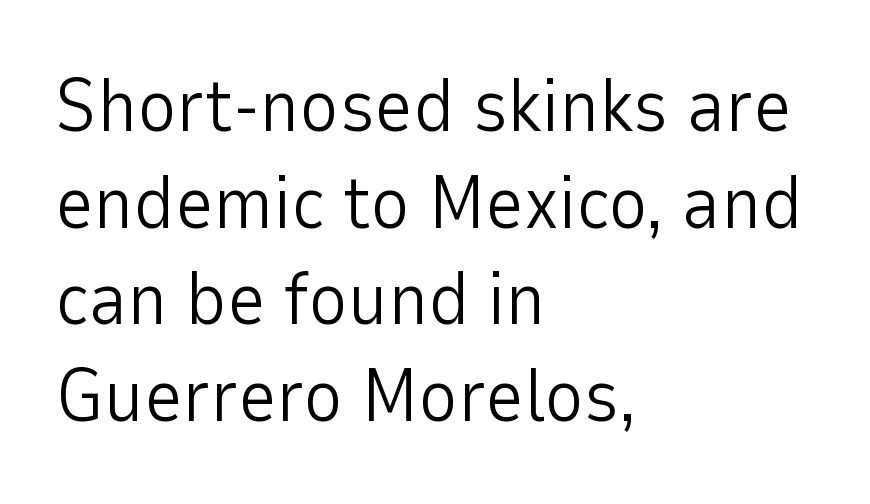
{"serif": "no", "italic": "no", "bold": "no", "weight": "light", "width": "normal", "stroke_contrast": "low", "x_height": "medium", "monospaced": "no", "underline": "no", "align": "left", "line_spacing": "normal", "line_spacing_ratio": 1.29, "letter_spacing": "normal", "letter_spacing_em": 0.0, "glyph_px": 75}
